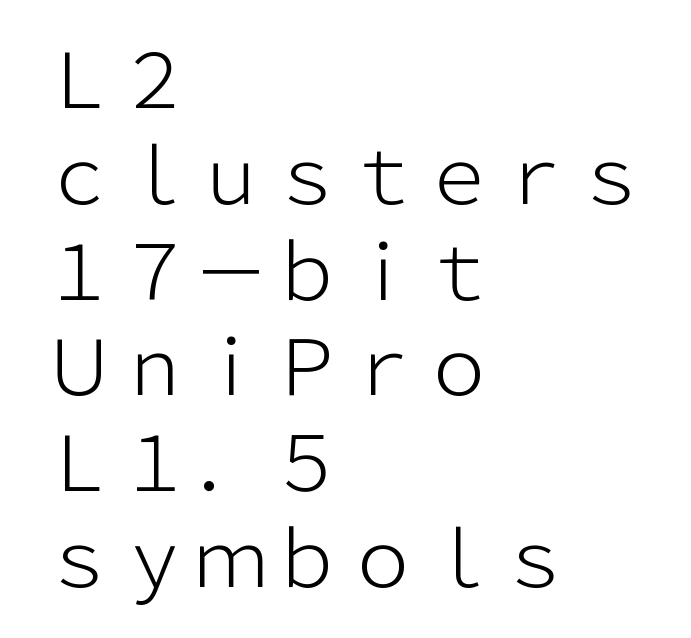
{"serif": "no", "italic": "no", "bold": "no", "weight": "light", "width": "normal", "stroke_contrast": "low", "x_height": "medium", "monospaced": "no", "underline": "no", "align": "left", "line_spacing": "normal", "line_spacing_ratio": 1.26, "letter_spacing": "normal", "letter_spacing_em": 0.0, "glyph_px": 76}
